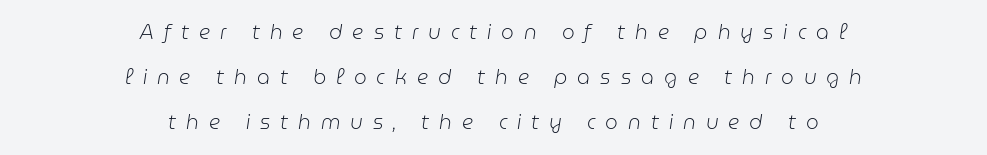
These glyphs show unthickened strokes, regular width or finer. Is there much room between lines? Yes — plenty of vertical air separates them. Spacing between characters has been opened up far beyond the box default. Both edges are ragged and mirror each other, which tells us the setting is centered. If you drew a line through each stem, it would be angled. This rendering features lettering with no underline.
